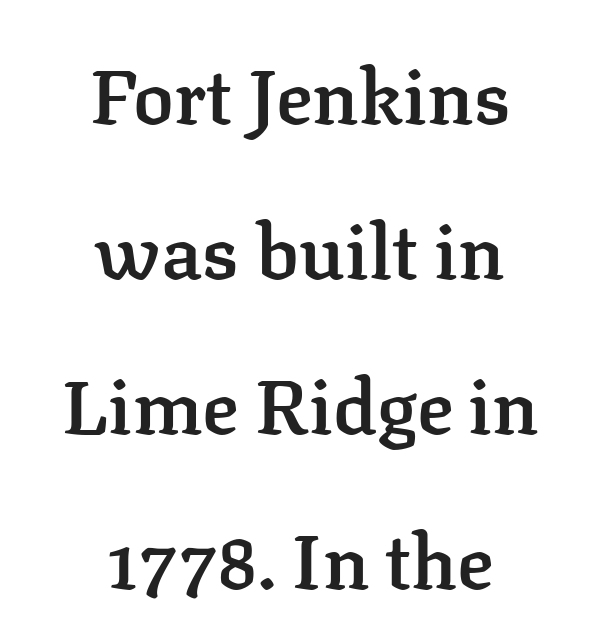
{"serif": "yes", "italic": "no", "bold": "semi", "weight": "semibold", "width": "normal", "stroke_contrast": "low", "x_height": "medium", "monospaced": "no", "underline": "no", "align": "center", "line_spacing": "loose", "line_spacing_ratio": 2.04, "letter_spacing": "normal", "letter_spacing_em": 0.0, "glyph_px": 76}
